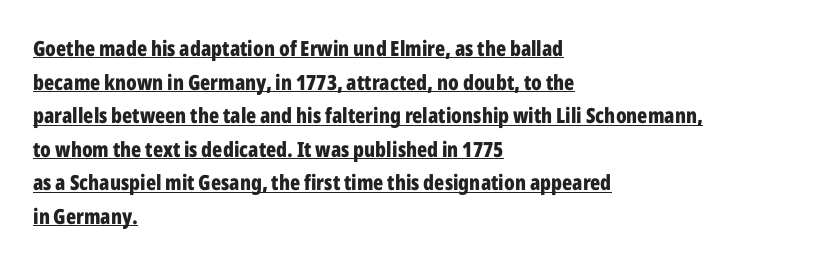
{"italic": "no", "bold": "yes", "underline": "yes", "align": "left", "line_spacing": "normal", "line_spacing_ratio": 1.6, "letter_spacing": "normal", "letter_spacing_em": 0.0, "glyph_px": 21}
